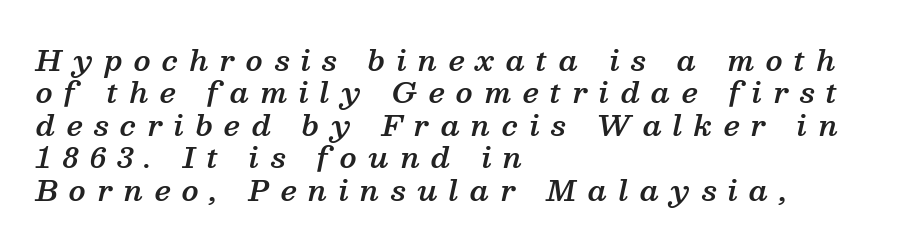
Q: Is the text bold? A: Semi-bold.
Q: Is the text italic (slanted)? A: Yes, it leans right by about 13 degrees.
Q: Is the typeface a serif or a sans-serif typeface? A: Serif.
Q: Is the text underlined? A: No.
Q: How is the paragraph aligned? A: Left-aligned.
Q: Is the spacing between letters normal or unusually wide? A: Unusually wide.
Q: Width (condensed, normal, or wide)? A: Normal.
Q: Stroke contrast? A: Medium.
Q: x-height? A: Medium.
Q: Monospaced? A: No.
